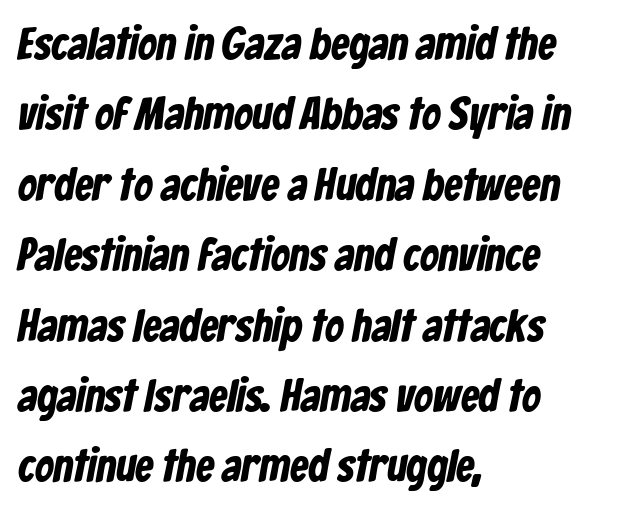
The image shows 46 px bold, condensed sans-serif type; set left-aligned, normal line spacing (1.53x), normal letter spacing, not underlined; low stroke contrast and a medium x-height.
